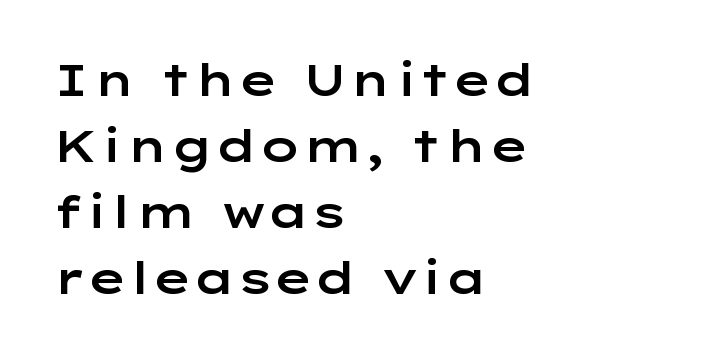
Type without underlining. Each letter keeps its own natural width here, so spacing adapts to shape. Reading down the column, the eye jumps a familiar distance to each next line. When letters stand straight like this, we call the style roman or upright. Standard letterfit; no display-style spreading of the glyphs. Leftover space on each line is placed entirely after the last word.
